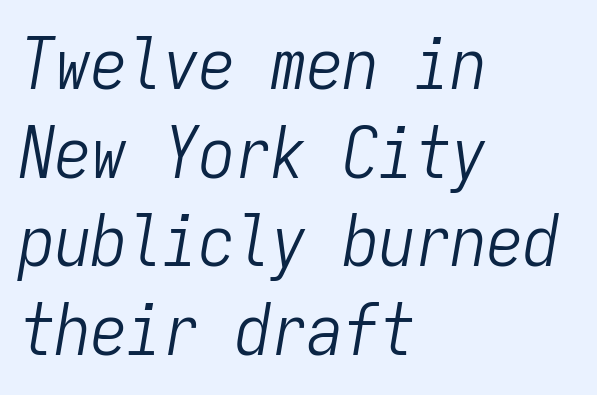
The text carries the slant typical of an italic or oblique font. Letters rest on an invisible, unmarked baseline. Each letter, wide or thin by design, is forced into the same width here. Is this a heavy cut? Hardly; it is regular or lighter.
